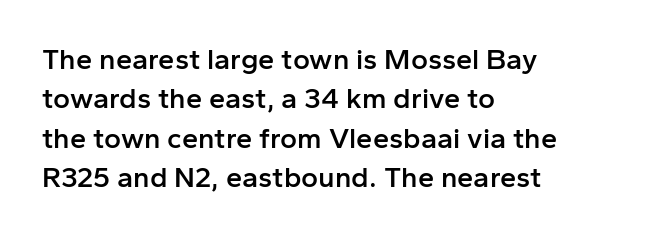
{"serif": "no", "italic": "no", "bold": "semi", "weight": "semibold", "width": "normal", "stroke_contrast": "low", "x_height": "medium", "monospaced": "no", "underline": "no", "align": "left", "line_spacing": "normal", "line_spacing_ratio": 1.36, "letter_spacing": "normal", "letter_spacing_em": 0.0, "glyph_px": 29}
